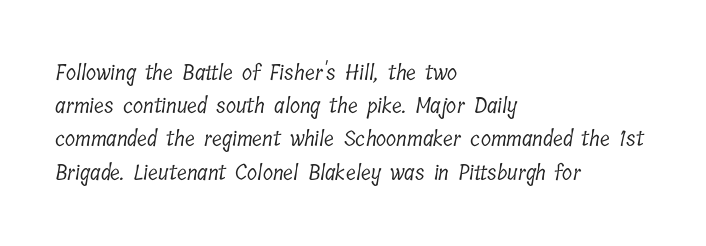
{"bold": "no", "underline": "no", "align": "left", "line_spacing": "normal", "line_spacing_ratio": 1.58, "letter_spacing": "normal", "letter_spacing_em": 0.0, "glyph_px": 21}
